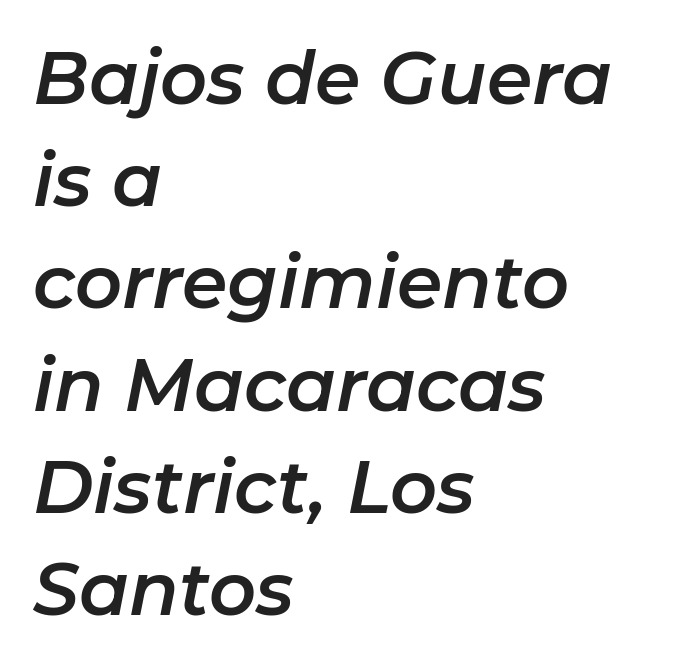
{"italic": "yes", "lean": "right", "slant_degrees": 11, "width": "normal", "stroke_contrast": "low", "x_height": "medium", "monospaced": "no", "underline": "no", "align": "left", "line_spacing": "normal", "line_spacing_ratio": 1.4, "letter_spacing": "normal", "letter_spacing_em": 0.0, "glyph_px": 73}
